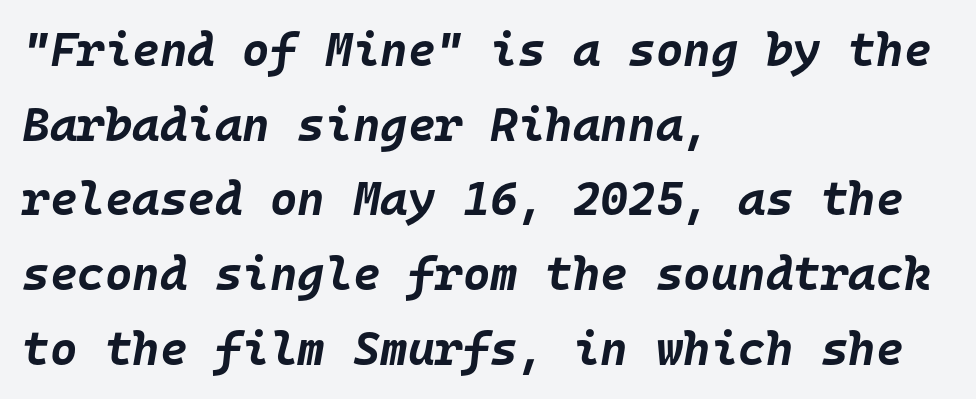
Q: Is the text bold? A: Yes.
Q: Is the text italic (slanted)? A: Yes, it leans right by about 10 degrees.
Q: Is the text underlined? A: No.
Q: How is the paragraph aligned? A: Left-aligned.
Q: Is the spacing between letters normal or unusually wide? A: Normal.
Q: Is the spacing between lines tight, normal or loose? A: Normal.
Q: Width (condensed, normal, or wide)? A: Normal.
Q: Stroke contrast? A: Low.
Q: x-height? A: Large.
Q: Monospaced? A: Yes.
